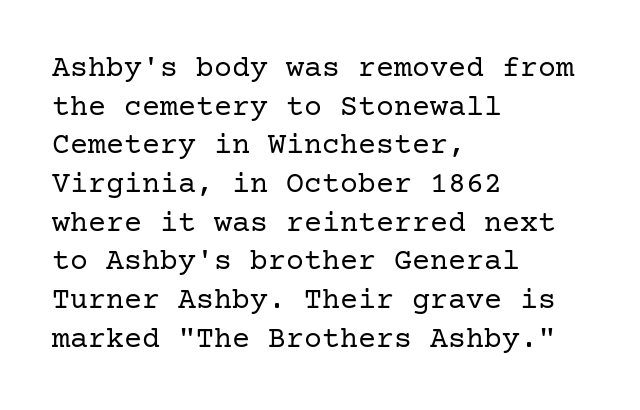
{"serif": "yes", "italic": "no", "bold": "no", "weight": "regular", "width": "normal", "stroke_contrast": "low", "x_height": "medium", "underline": "no", "align": "left", "line_spacing": "normal", "line_spacing_ratio": 1.29, "letter_spacing": "normal", "letter_spacing_em": 0.0, "glyph_px": 30}
